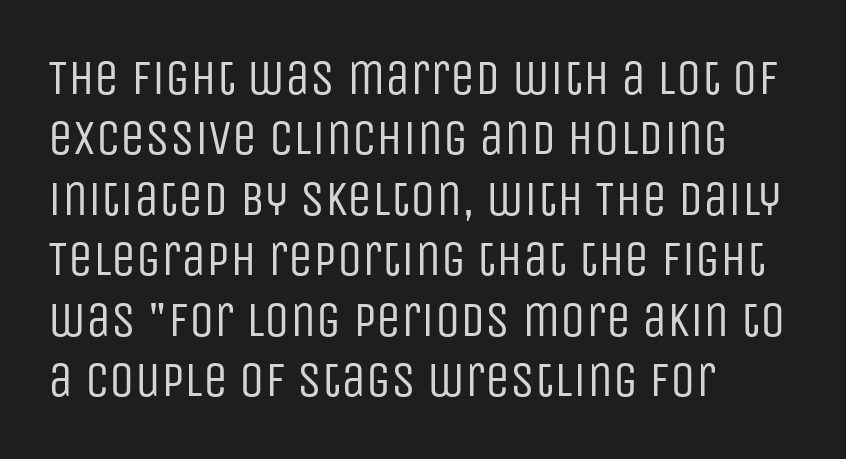
Each letter's strokes conclude bluntly, with no projecting serifs. It's the straight-up-and-down kind of type. The rendering uses natural spacing where letterforms have individual widths. Letters rest on an invisible, unmarked baseline. Horizontally, the lines are justified to the leading edge only.
